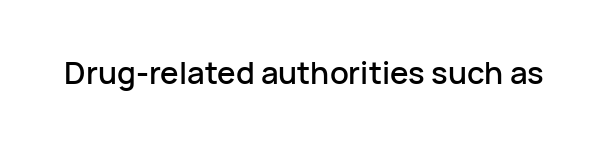
The image shows 31 px sans-serif type, upright; set normal letter spacing, not underlined; low stroke contrast and a medium x-height.
